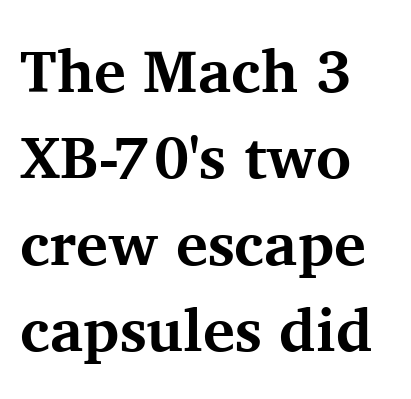
Q: Is the text bold? A: Yes.
Q: Is the text italic (slanted)? A: No, it is upright.
Q: Is the typeface a serif or a sans-serif typeface? A: Serif.
Q: Is the text underlined? A: No.
Q: How is the paragraph aligned? A: Left-aligned.
Q: Is the spacing between letters normal or unusually wide? A: Normal.
Q: Is the spacing between lines tight, normal or loose? A: Normal.
Q: Width (condensed, normal, or wide)? A: Normal.
Q: Stroke contrast? A: Medium.
Q: x-height? A: Medium.
Q: Monospaced? A: No.
